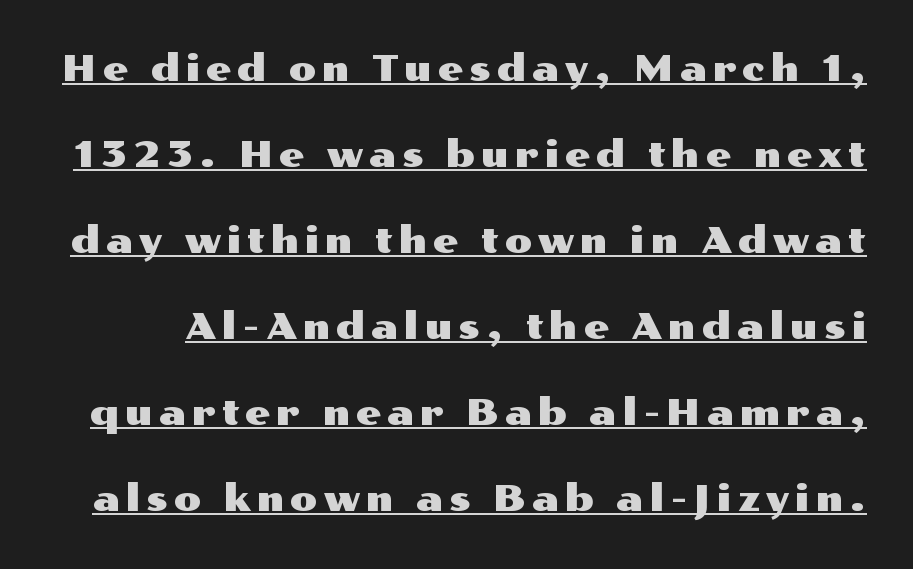
{"serif": "no", "italic": "no", "width": "wide", "stroke_contrast": "medium", "x_height": "medium", "monospaced": "no", "underline": "yes", "line_spacing": "loose", "line_spacing_ratio": 2.39, "glyph_px": 36}
